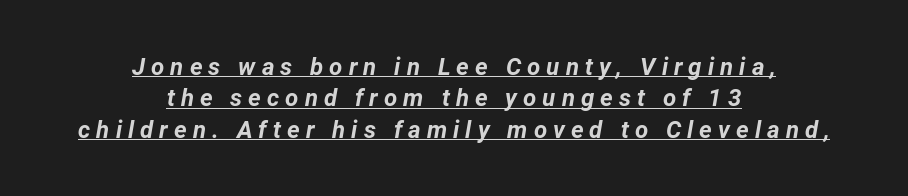
{"italic": "yes", "lean": "right", "slant_degrees": 12, "bold": "yes", "underline": "yes", "align": "center", "line_spacing": "normal", "line_spacing_ratio": 1.31, "letter_spacing": "wide", "letter_spacing_em": 0.25, "glyph_px": 24}
